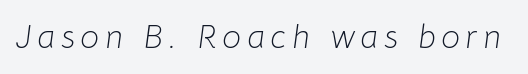
The image shows 33 px light type, italic (leaning right); set not underlined; low stroke contrast and a medium x-height.
